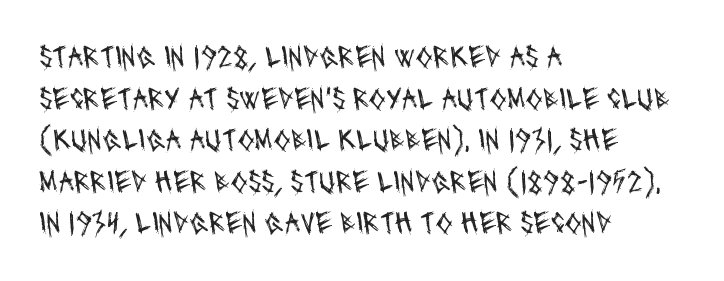
Q: Is the text bold? A: No.
Q: Is the typeface a serif or a sans-serif typeface? A: Sans-serif.
Q: Is the text underlined? A: No.
Q: How is the paragraph aligned? A: Left-aligned.
Q: Is the spacing between letters normal or unusually wide? A: Normal.
Q: Is the spacing between lines tight, normal or loose? A: Normal.
Q: Width (condensed, normal, or wide)? A: Condensed.
Q: Stroke contrast? A: Medium.
Q: x-height? A: Large.
Q: Monospaced? A: No.
